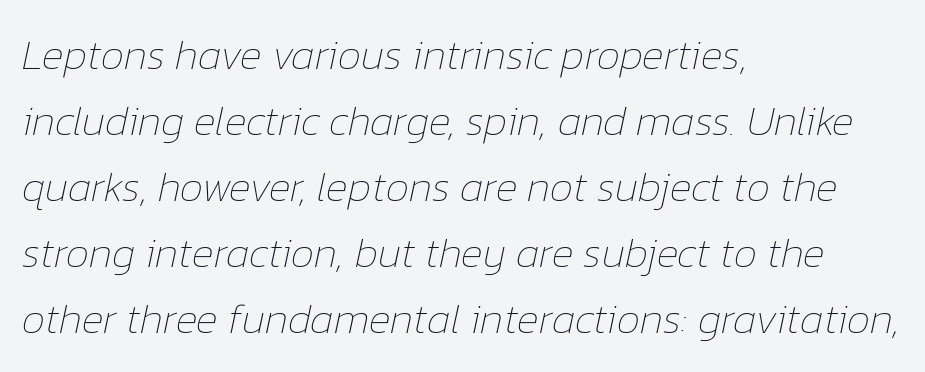
Is the type slanted? Yes — the strokes lean at a clear angle. There is no visible air inserted between adjacent glyphs. On a weight scale, this lands at 450 or below. Beneath every word, the page is bare. The paragraph shown leans on its left margin.
